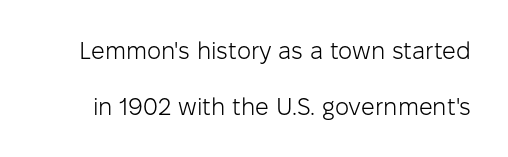
The image shows 24 px text type, upright; set loose line spacing (2.32x), normal letter spacing, not underlined.
